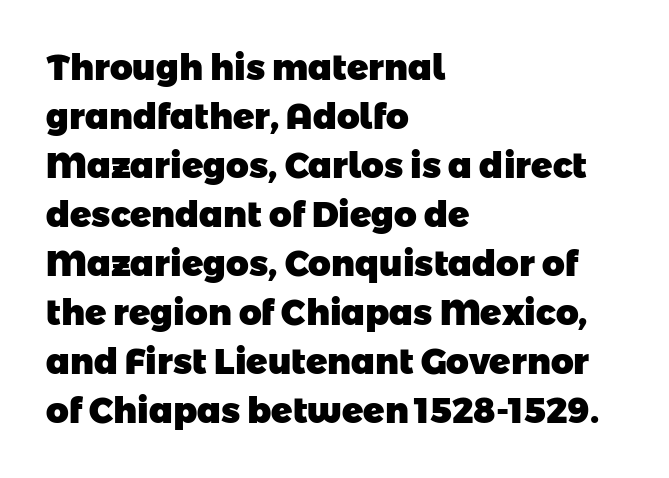
Set as a true bold cut, around the 700 mark. This rendering employs a face without finishing strokes, i.e., a sans-serif. Caption: multi-line text, flush left, ragged right. Look at the tracking — it's just the regular setting, nothing added. The area under the type is left untouched. The face used here is proportionally spaced, like ordinary book or web type.
